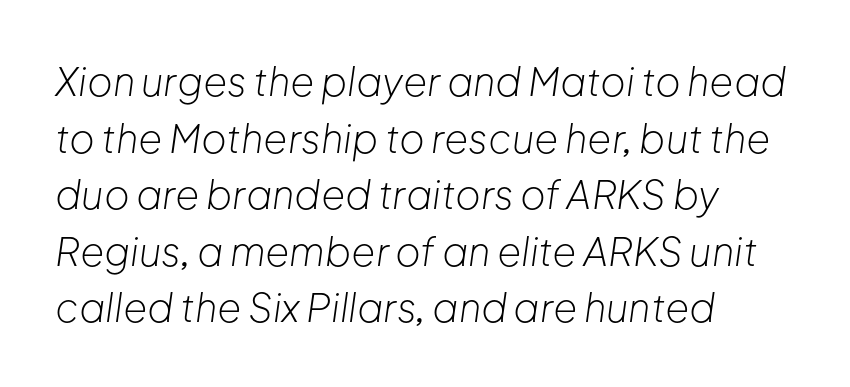
{"italic": "yes", "lean": "right", "slant_degrees": 8, "bold": "no", "weight": "light", "width": "normal", "stroke_contrast": "low", "x_height": "medium", "monospaced": "no", "underline": "no", "align": "left", "line_spacing": "normal", "line_spacing_ratio": 1.45, "letter_spacing": "normal", "letter_spacing_em": 0.0, "glyph_px": 39}
